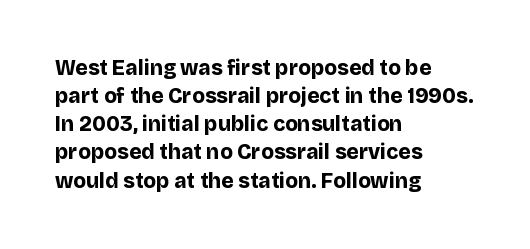
The image shows 21 px bold type, upright; set left-aligned, normal line spacing (1.34x), normal letter spacing, not underlined.
